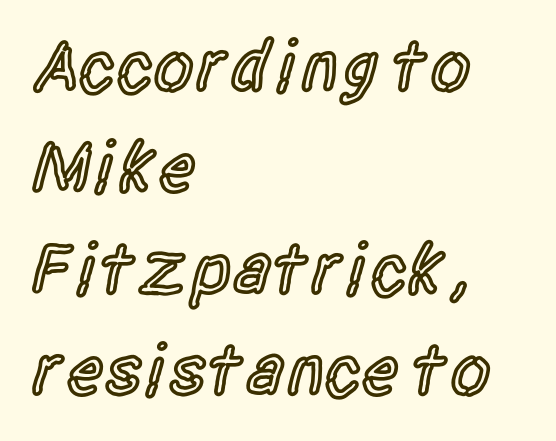
The image shows 73 px semibold, condensed sans-serif type; set left-aligned, normal line spacing (1.39x), normal letter spacing, not underlined; a large x-height.
